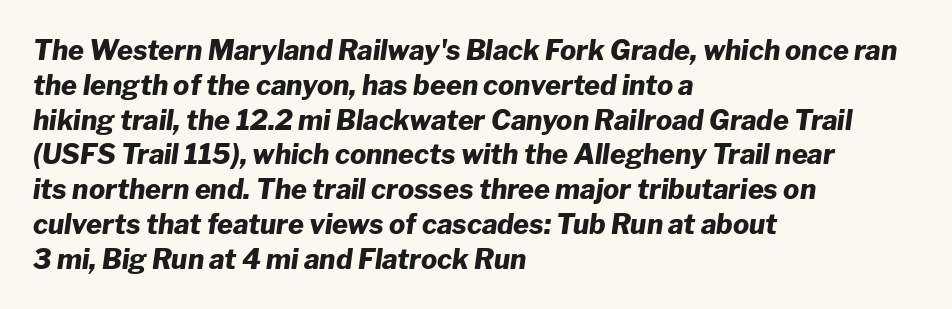
Short note: letters normally spaced. These lines are set flush left with a ragged right edge. Emphasis by weight is at full strength: bold. Students, observe: this is what conventionally led text looks like. The specimen omits any rule beneath the text block's lines.
